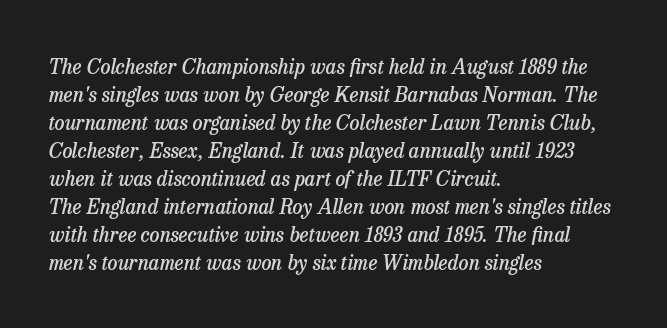
{"italic": "yes", "lean": "right", "slant_degrees": 13, "bold": "semi", "underline": "no", "align": "left", "line_spacing": "normal", "line_spacing_ratio": 1.4, "letter_spacing": "normal", "letter_spacing_em": 0.0, "glyph_px": 20}
